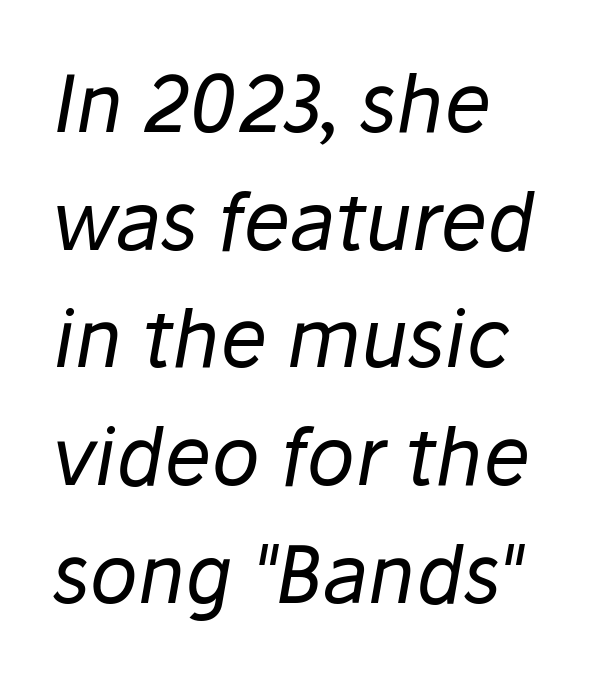
Q: Is the text bold? A: No.
Q: Is the text italic (slanted)? A: Yes, it leans right by about 10 degrees.
Q: Is the text underlined? A: No.
Q: How is the paragraph aligned? A: Left-aligned.
Q: Is the spacing between letters normal or unusually wide? A: Normal.
Q: Is the spacing between lines tight, normal or loose? A: Normal.
Q: Width (condensed, normal, or wide)? A: Normal.
Q: Stroke contrast? A: Low.
Q: x-height? A: Medium.
Q: Monospaced? A: No.
